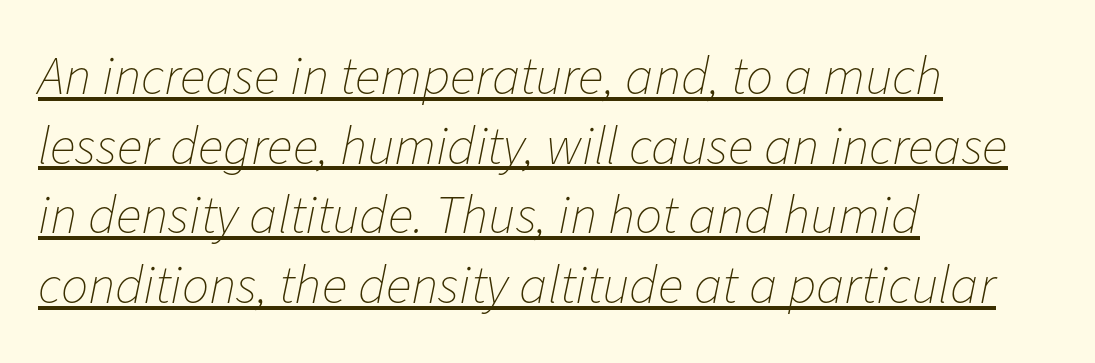
Q: Is the text bold? A: No.
Q: Is the text italic (slanted)? A: Yes, it leans right by about 11 degrees.
Q: Is the text underlined? A: Yes.
Q: How is the paragraph aligned? A: Left-aligned.
Q: Is the spacing between letters normal or unusually wide? A: Normal.
Q: Is the spacing between lines tight, normal or loose? A: Normal.
Q: Width (condensed, normal, or wide)? A: Normal.
Q: Stroke contrast? A: Low.
Q: x-height? A: Medium.
Q: Monospaced? A: No.
